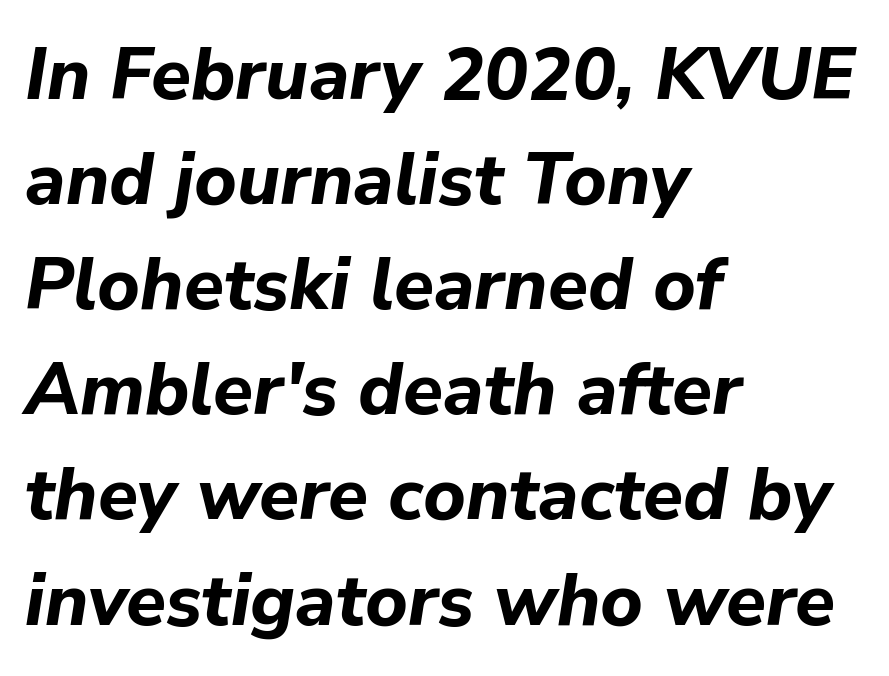
Q: Is the text bold? A: Yes.
Q: Is the text italic (slanted)? A: Yes, it leans right by about 9 degrees.
Q: Is the text underlined? A: No.
Q: How is the paragraph aligned? A: Left-aligned.
Q: Is the spacing between letters normal or unusually wide? A: Normal.
Q: Is the spacing between lines tight, normal or loose? A: Normal.
Q: Width (condensed, normal, or wide)? A: Normal.
Q: Stroke contrast? A: Low.
Q: x-height? A: Medium.
Q: Monospaced? A: No.
